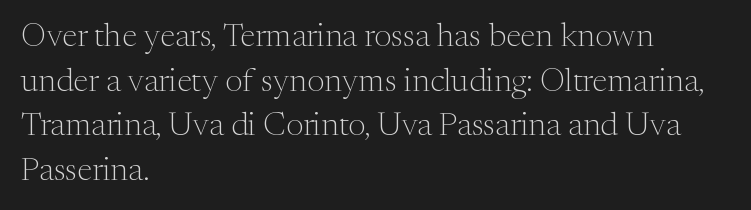
The image shows 33 px light serif type, upright; set left-aligned, normal line spacing (1.35x), normal letter spacing, not underlined; medium stroke contrast and a medium x-height.
